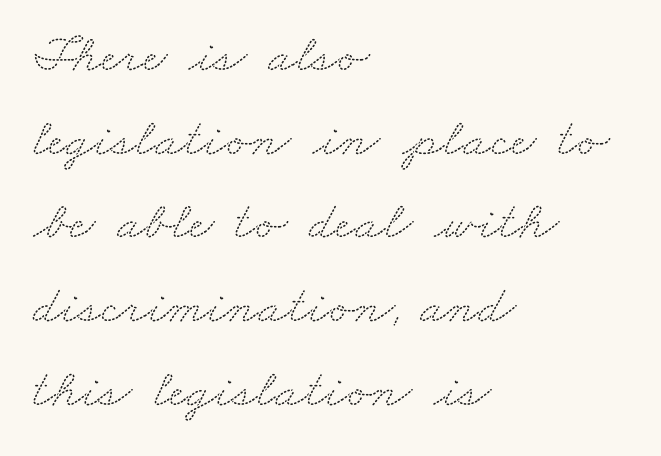
Leading: standard. This sample has the flowing, uneven cadence of proportional lettering. The area under the type is left untouched. One-word summary of the alignment: left.
